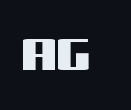
The image shows 45 px wide sans-serif type, upright; set normal letter spacing, not underlined; medium stroke contrast and a medium x-height.
